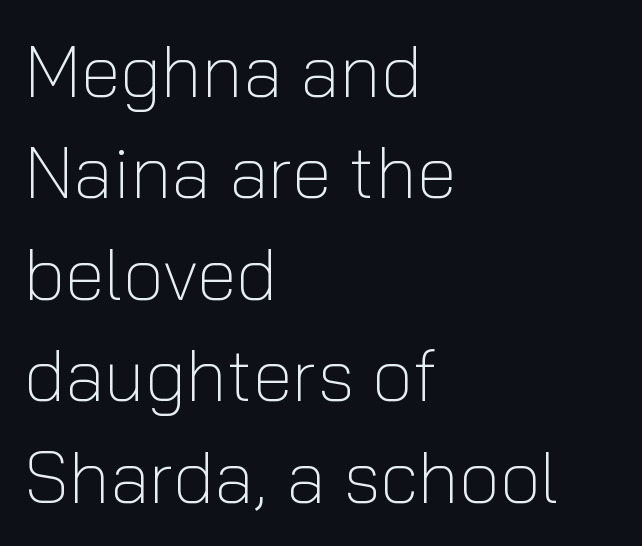
The rendering uses natural spacing where letterforms have individual widths. Stroke terminals: plain, sans-serif. Ink coverage per letter is moderate at most. Leftover space on each line is placed entirely after the last word. Quick note: interline space is typical. Spacing between characters is what you'd get straight out of the box.
